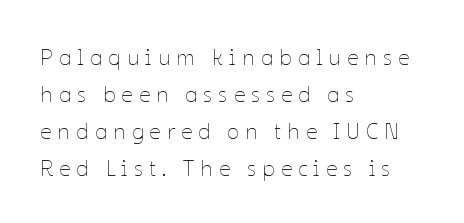
Q: Is the text bold? A: No.
Q: Is the text italic (slanted)? A: No, it is upright.
Q: Is the text underlined? A: No.
Q: How is the paragraph aligned? A: Left-aligned.
Q: Is the spacing between letters normal or unusually wide? A: Unusually wide.
Q: Is the spacing between lines tight, normal or loose? A: Normal.
